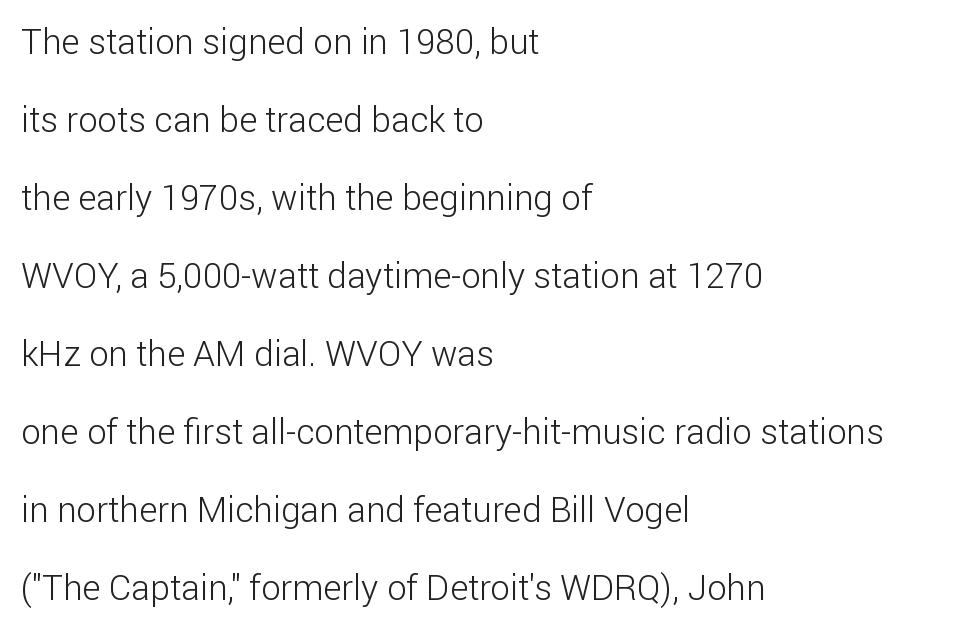
The face looks like a standard text weight, possibly lighter. Typographically, this falls in the sans-serif category. The space between consecutive lines is lavish. Check the space under the baseline: it is left empty. The face used here is proportionally spaced, like ordinary book or web type.
